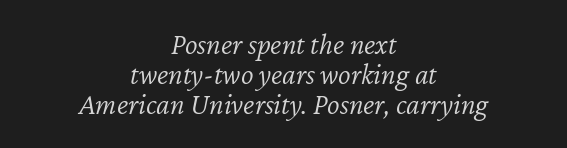
Caption: face not bold, strokes unweighted. Quick note: underline off. Do the characters align in a grid? No, the font is proportional. The vertical gap from one line to the next is small.
